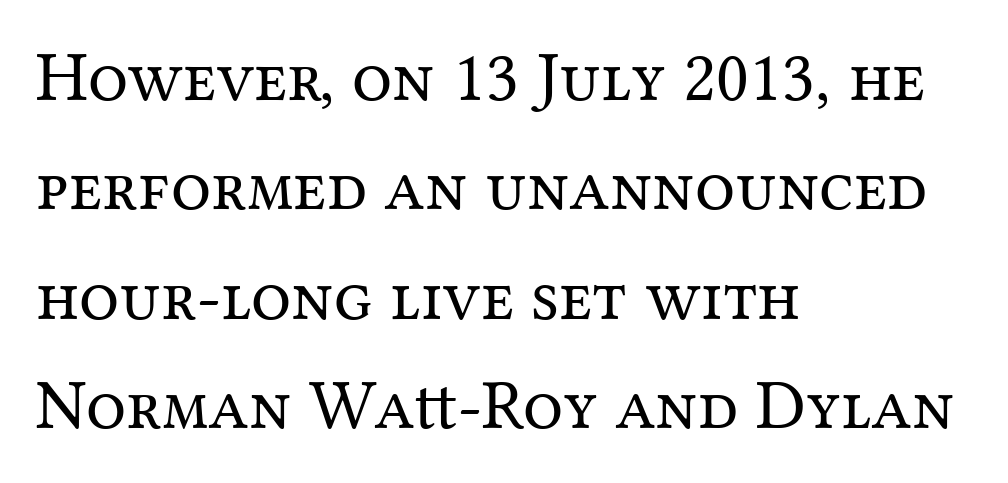
The image shows 71 px regular-weight serif type, upright; set left-aligned, normal line spacing (1.54x), normal letter spacing, not underlined; medium stroke contrast and a medium x-height.
